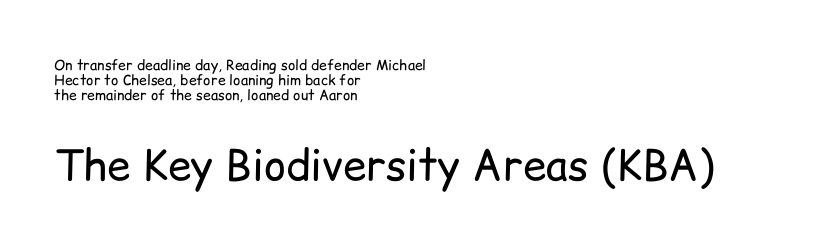
{"serif": "no", "italic": "no", "bold": "no", "weight": "regular", "width": "normal", "stroke_contrast": "low", "x_height": "medium", "monospaced": "no", "underline": "no", "align": "left", "line_spacing": "tight", "line_spacing_ratio": 1.08, "letter_spacing": "normal", "letter_spacing_em": 0.0, "larger_block": "second", "size_ratio": 3.0, "glyph_px": 42}
